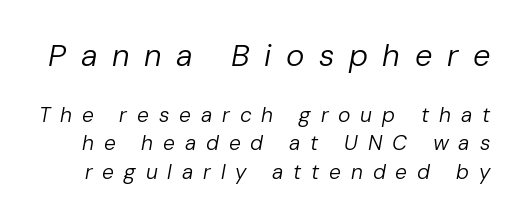
The image shows 31 px regular-weight type, italic (leaning right); set normal line spacing (1.34x), unusually wide letter spacing (+0.47 em), not underlined; the first (top) block is 1.48x larger; low stroke contrast and a medium x-height.
